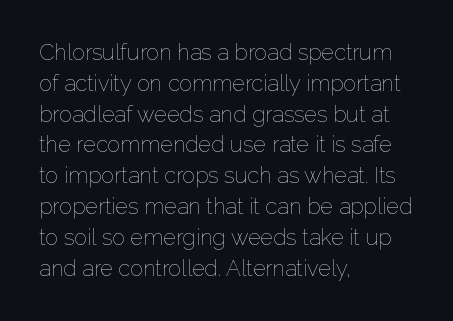
Q: Is the text bold? A: No.
Q: Is the text italic (slanted)? A: No, it is upright.
Q: Is the text underlined? A: No.
Q: How is the paragraph aligned? A: Left-aligned.
Q: Is the spacing between letters normal or unusually wide? A: Normal.
Q: Is the spacing between lines tight, normal or loose? A: Normal.
